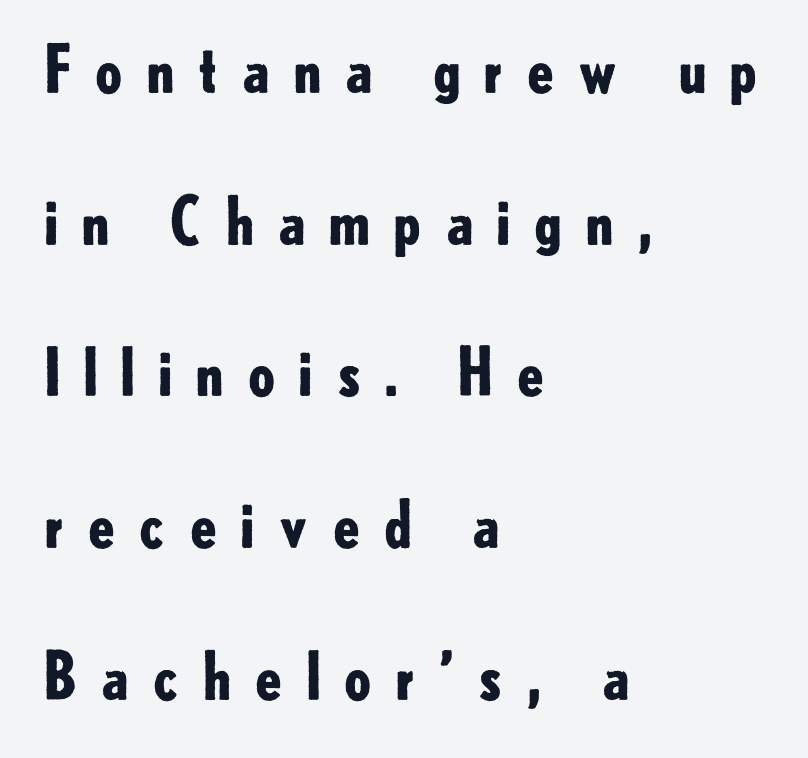
Q: Is the text bold? A: Yes.
Q: Is the text italic (slanted)? A: No, it is upright.
Q: Is the typeface a serif or a sans-serif typeface? A: Sans-serif.
Q: Is the text underlined? A: No.
Q: How is the paragraph aligned? A: Left-aligned.
Q: Is the spacing between letters normal or unusually wide? A: Unusually wide.
Q: Is the spacing between lines tight, normal or loose? A: Loose.
Q: Width (condensed, normal, or wide)? A: Normal.
Q: Stroke contrast? A: Low.
Q: x-height? A: Small.
Q: Monospaced? A: No.
